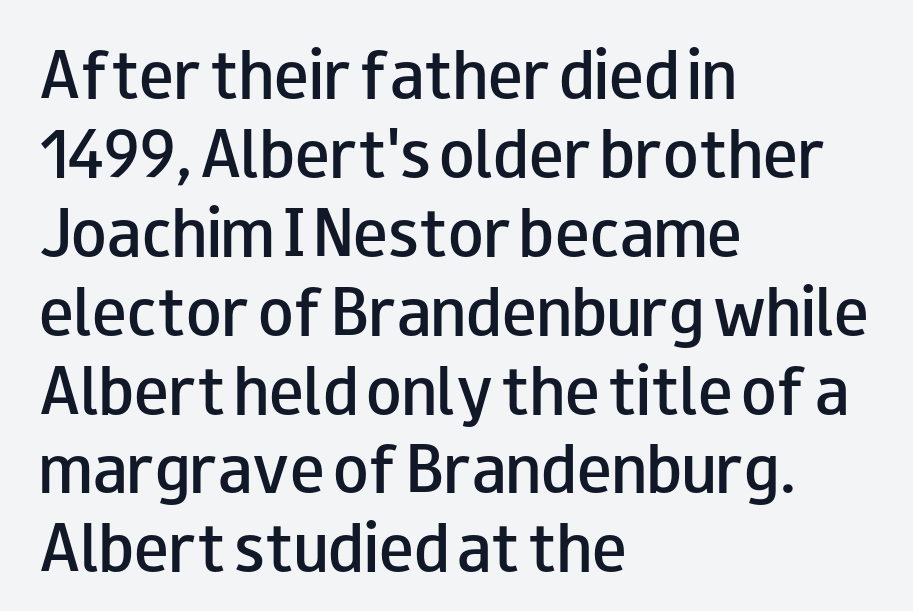
Q: Is the text bold? A: Semi-bold.
Q: Is the text italic (slanted)? A: No, it is upright.
Q: Is the typeface a serif or a sans-serif typeface? A: Sans-serif.
Q: Is the text underlined? A: No.
Q: How is the paragraph aligned? A: Left-aligned.
Q: Is the spacing between letters normal or unusually wide? A: Normal.
Q: Is the spacing between lines tight, normal or loose? A: Normal.
Q: Width (condensed, normal, or wide)? A: Wide.
Q: Stroke contrast? A: Low.
Q: x-height? A: Small.
Q: Monospaced? A: No.
